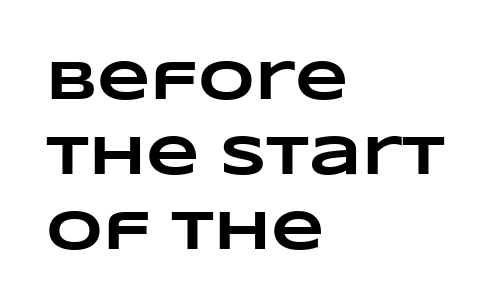
The image shows 55 px heavy, wide type; set left-aligned, normal line spacing (1.36x), normal letter spacing, not underlined; low stroke contrast and a large x-height.
